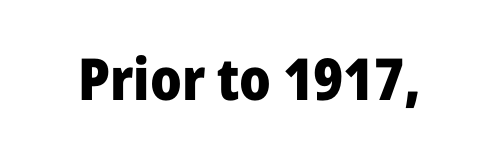
The image shows 58 px heavy sans-serif type, upright; set normal letter spacing, not underlined; low stroke contrast and a medium x-height.
